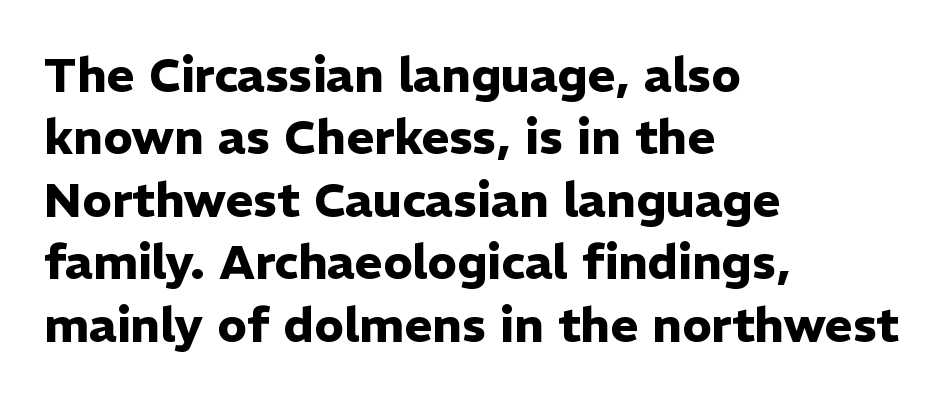
Q: Is the text bold? A: Yes.
Q: Is the text italic (slanted)? A: No, it is upright.
Q: Is the typeface a serif or a sans-serif typeface? A: Sans-serif.
Q: Is the text underlined? A: No.
Q: How is the paragraph aligned? A: Left-aligned.
Q: Is the spacing between letters normal or unusually wide? A: Normal.
Q: Is the spacing between lines tight, normal or loose? A: Normal.
Q: Width (condensed, normal, or wide)? A: Normal.
Q: Stroke contrast? A: Low.
Q: x-height? A: Medium.
Q: Monospaced? A: No.
